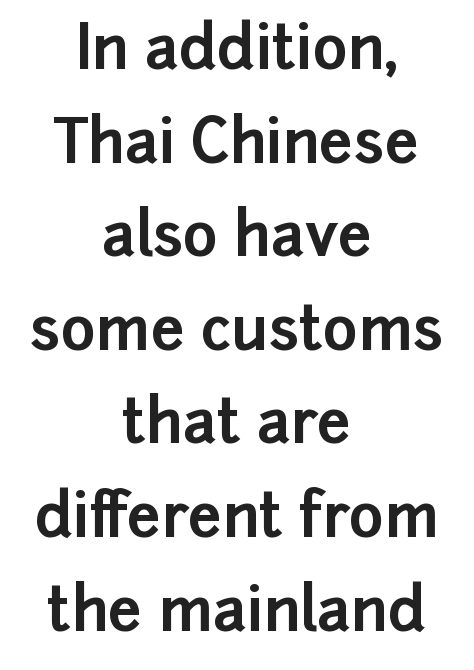
{"serif": "no", "italic": "no", "bold": "yes", "weight": "bold", "width": "normal", "stroke_contrast": "low", "x_height": "medium", "monospaced": "no", "underline": "no", "align": "center", "line_spacing": "normal", "line_spacing_ratio": 1.56, "letter_spacing": "normal", "letter_spacing_em": 0.0, "glyph_px": 60}
